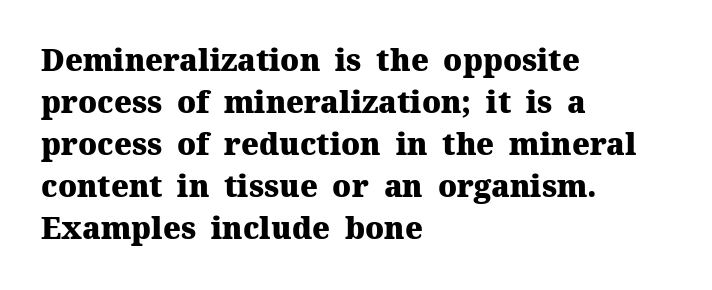
Q: Is the text bold? A: Yes.
Q: Is the text italic (slanted)? A: No, it is upright.
Q: Is the typeface a serif or a sans-serif typeface? A: Serif.
Q: Is the text underlined? A: No.
Q: How is the paragraph aligned? A: Left-aligned.
Q: Is the spacing between letters normal or unusually wide? A: Normal.
Q: Is the spacing between lines tight, normal or loose? A: Normal.
Q: Width (condensed, normal, or wide)? A: Normal.
Q: Stroke contrast? A: Medium.
Q: x-height? A: Medium.
Q: Monospaced? A: No.
